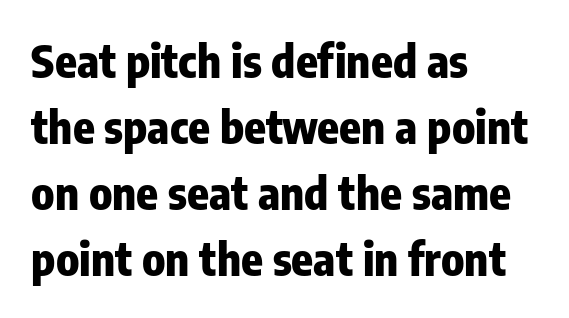
The axis of the letterforms is exactly vertical. This sample uses plain, unmodified letter spacing. These lines stack with their left ends in a neat column. The strip under each line holds only bare page.
